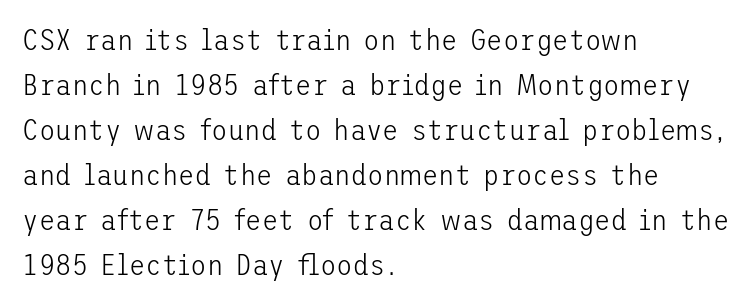
{"serif": "no", "italic": "no", "bold": "no", "weight": "light", "width": "normal", "stroke_contrast": "low", "x_height": "medium", "underline": "no", "align": "left", "line_spacing": "normal", "line_spacing_ratio": 1.5, "letter_spacing": "normal", "letter_spacing_em": 0.0, "glyph_px": 30}
